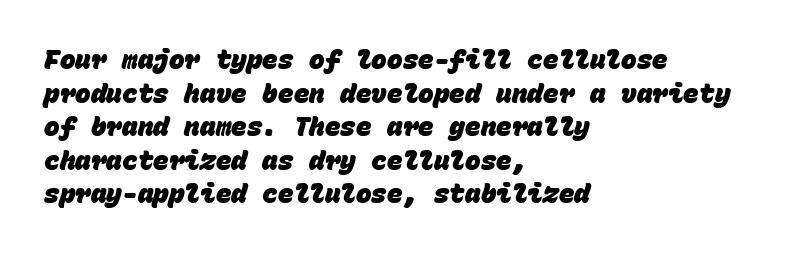
Q: Is the text bold? A: Yes.
Q: Is the text underlined? A: No.
Q: How is the paragraph aligned? A: Left-aligned.
Q: Is the spacing between letters normal or unusually wide? A: Normal.
Q: Is the spacing between lines tight, normal or loose? A: Normal.
